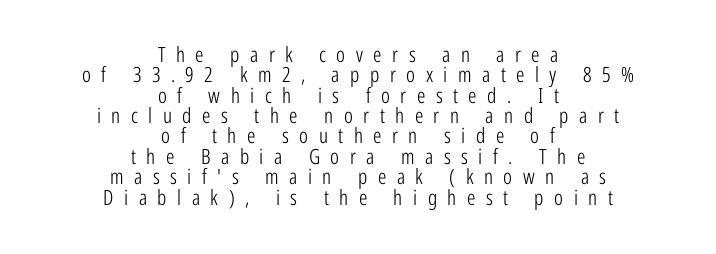
The strokes carry an ordinary text weight at most. These lines huddle together more closely than default settings would place them. Rule under the text: the space is simply empty. The letters are spread apart with noticeably loose tracking. When letters stand straight like this, we call the style roman or upright.
